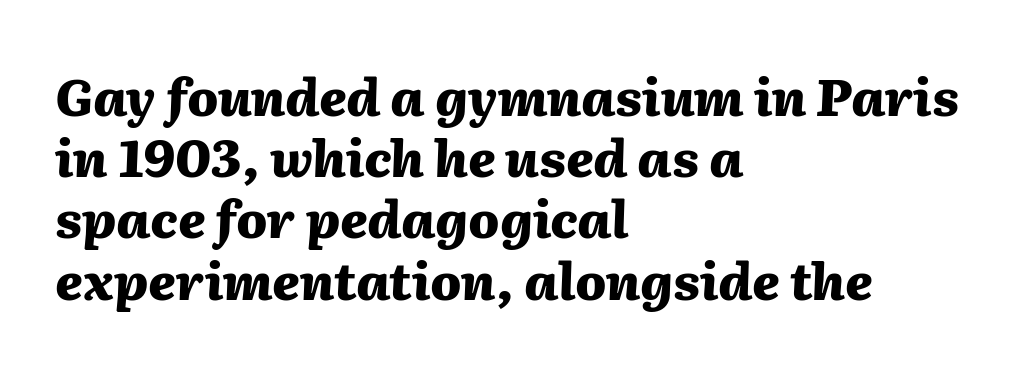
The image shows 51 px heavy type, italic (leaning right); set left-aligned, line spacing 1.2x, normal letter spacing, not underlined; medium stroke contrast and a medium x-height.
